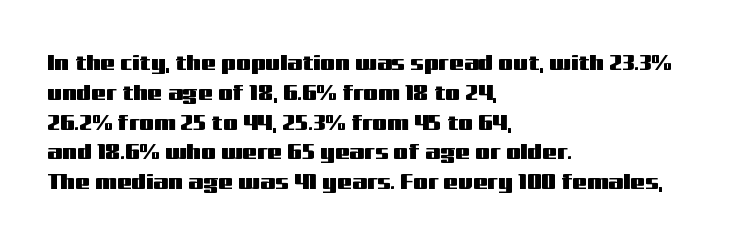
Q: Is the text italic (slanted)? A: No, it is upright.
Q: Is the text underlined? A: No.
Q: How is the paragraph aligned? A: Left-aligned.
Q: Is the spacing between letters normal or unusually wide? A: Normal.
Q: Is the spacing between lines tight, normal or loose? A: Normal.
